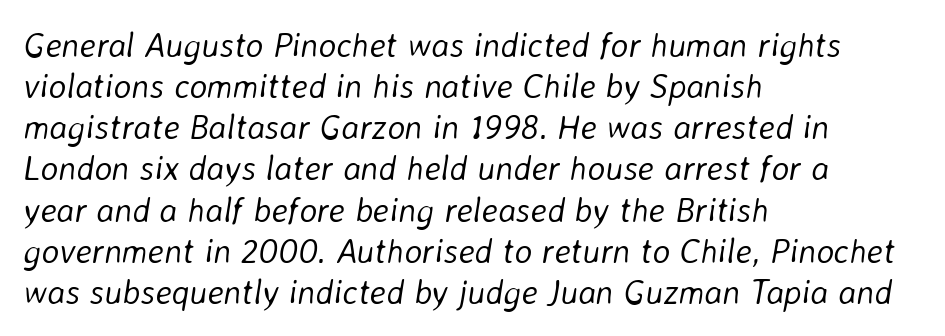
Q: Is the text bold? A: No.
Q: Is the text italic (slanted)? A: Yes, it leans right by about 8 degrees.
Q: Is the text underlined? A: No.
Q: How is the paragraph aligned? A: Left-aligned.
Q: Is the spacing between letters normal or unusually wide? A: Normal.
Q: Width (condensed, normal, or wide)? A: Normal.
Q: Stroke contrast? A: Low.
Q: x-height? A: Medium.
Q: Monospaced? A: No.
